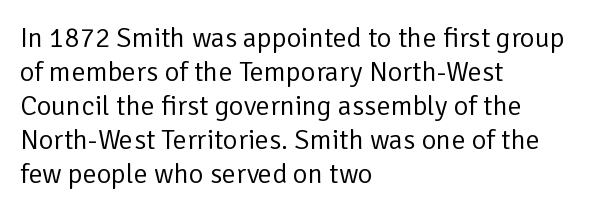
When letters stand straight like this, we call the style roman or upright. Regarding serifs, this sample does without them. The font sits on the lighter half of the weight spectrum, regular included. Spacing verdict: proportional, widths tailored to each character.
